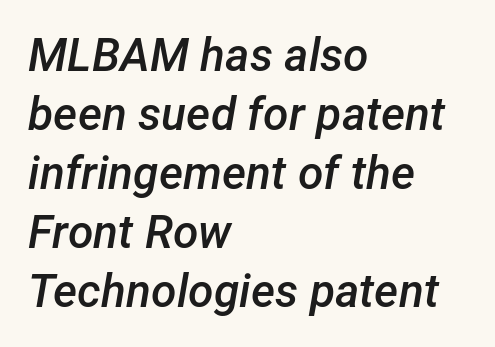
Q: Is the text bold? A: Semi-bold.
Q: Is the text italic (slanted)? A: Yes, it leans right by about 12 degrees.
Q: Is the text underlined? A: No.
Q: How is the paragraph aligned? A: Left-aligned.
Q: Is the spacing between letters normal or unusually wide? A: Normal.
Q: Is the spacing between lines tight, normal or loose? A: Normal.
Q: Width (condensed, normal, or wide)? A: Normal.
Q: Stroke contrast? A: Low.
Q: x-height? A: Medium.
Q: Monospaced? A: No.
